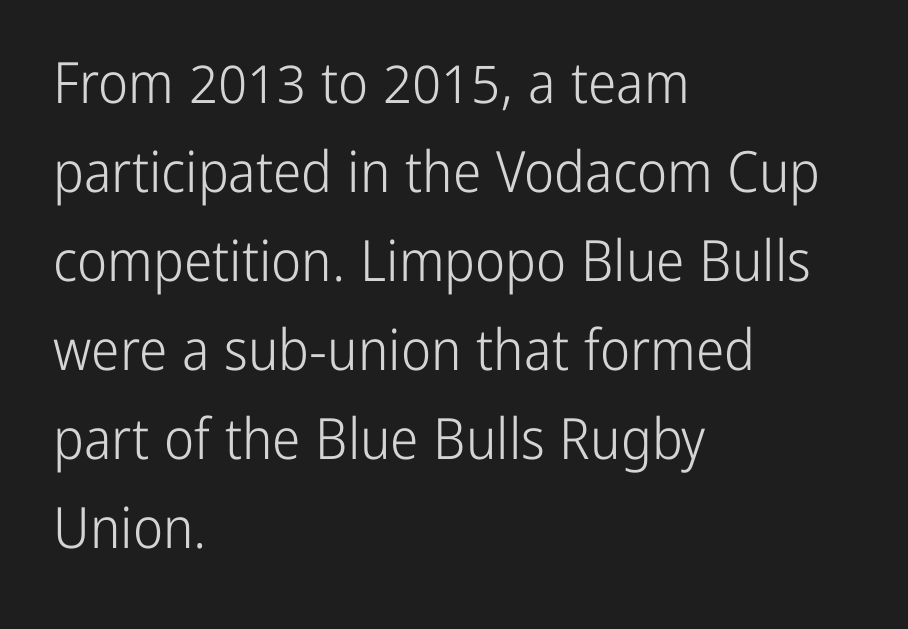
A clean baseline with only descenders dipping below it. Caption: face not bold, strokes unweighted. The typeface chosen for these lines omits serifs. Standard letterfit; no display-style spreading of the glyphs. The typography opts for an upright posture over an oblique one. A student would call this left alignment; a typographer would say flush left, rag right.
